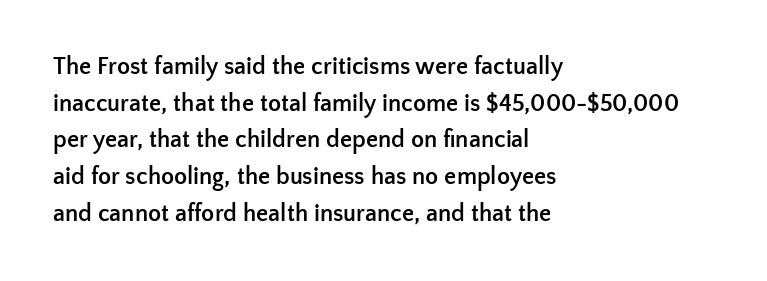
A typesetter would call this zero additional tracking. The letters stand upright; this is a roman face. Regular leading. The passage is arranged the way most books set body copy — flush left. Rule under the text: the space is simply empty. Strokes here are thick enough to call this a true bold.
